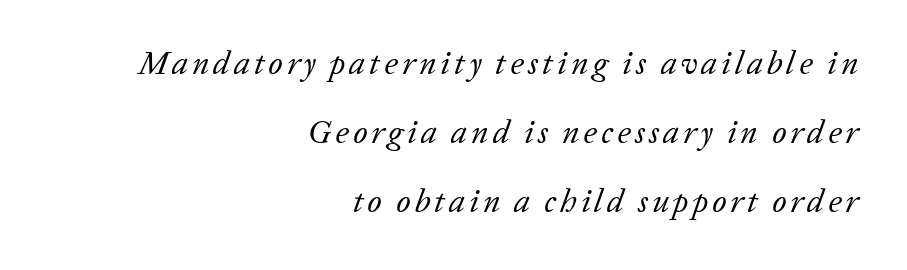
Yep, those are serifs on the letters. Whoever set this chose breathing room over compactness in the vertical rhythm. The whole block is typeset with a tilt. Varying glyph widths throughout — classic text-font behaviour. The foot of each line stays bare and open.
